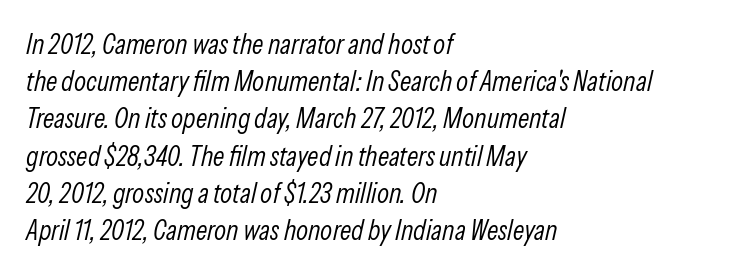
The line-height multiplier appears to be the usual default. Unbolded letterforms with no extra heft. The space directly below the letters is spotless. The line texture is even and compact thanks to regular tracking. Left-aligned paragraph, ragged on the right. Is the type slanted? Yes — the strokes lean at a clear angle.
